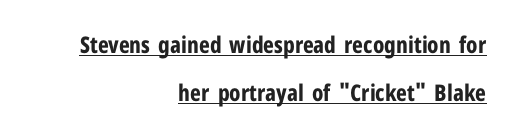
Q: Is the text bold? A: Yes.
Q: Is the text italic (slanted)? A: No, it is upright.
Q: Is the text underlined? A: Yes.
Q: How is the paragraph aligned? A: Right-aligned.
Q: Is the spacing between letters normal or unusually wide? A: Normal.
Q: Is the spacing between lines tight, normal or loose? A: Loose.
